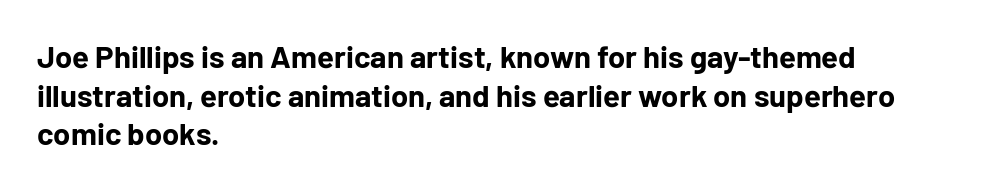
Q: Is the text bold? A: Yes.
Q: Is the text italic (slanted)? A: No, it is upright.
Q: Is the typeface a serif or a sans-serif typeface? A: Sans-serif.
Q: Is the text underlined? A: No.
Q: How is the paragraph aligned? A: Left-aligned.
Q: Is the spacing between letters normal or unusually wide? A: Normal.
Q: Is the spacing between lines tight, normal or loose? A: Normal.
Q: Width (condensed, normal, or wide)? A: Normal.
Q: Stroke contrast? A: Low.
Q: x-height? A: Medium.
Q: Monospaced? A: No.
